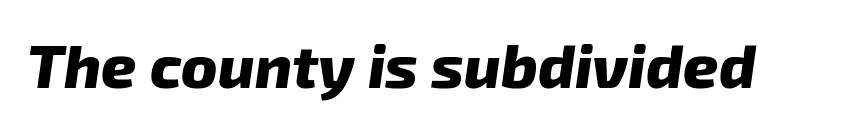
Q: Is the text bold? A: Yes.
Q: Is the text italic (slanted)? A: Yes, it leans right by about 8 degrees.
Q: Is the text underlined? A: No.
Q: Is the spacing between letters normal or unusually wide? A: Normal.
Q: Width (condensed, normal, or wide)? A: Normal.
Q: Stroke contrast? A: Low.
Q: x-height? A: Medium.
Q: Monospaced? A: No.
